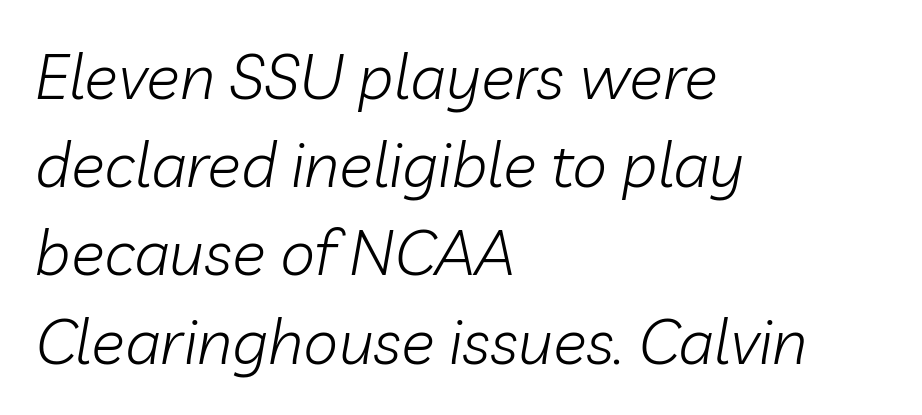
Tall strokes in this sample are angled rather than plumb. Compared with typical paragraphs, the rows here are spaced about the same. A typesetter would call this zero additional tracking. The paragraph shown leans on its left margin. Rule under the text: the space is simply empty.
